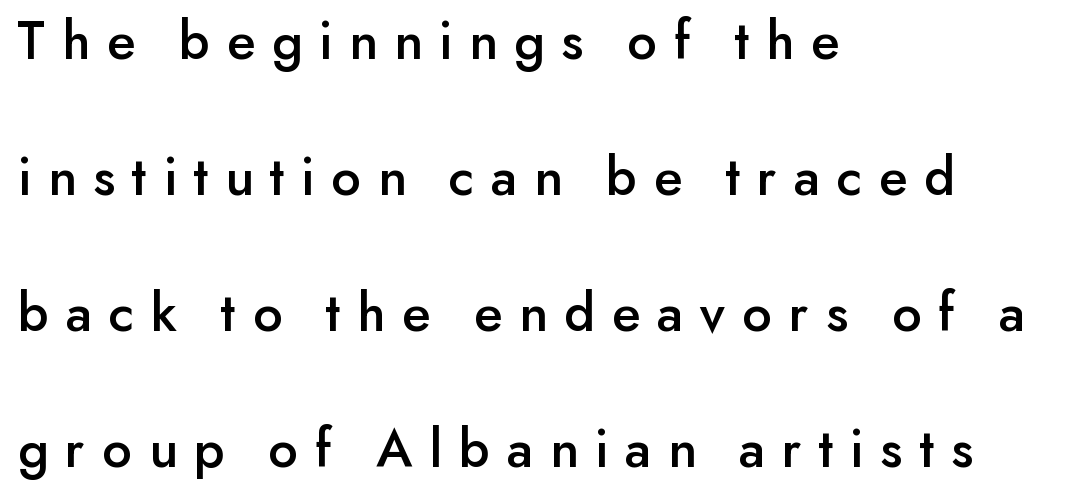
{"serif": "no", "italic": "no", "width": "normal", "stroke_contrast": "low", "x_height": "small", "monospaced": "no", "underline": "no", "align": "left", "line_spacing": "loose", "line_spacing_ratio": 2.43, "letter_spacing": "wide", "letter_spacing_em": 0.3, "glyph_px": 56}
